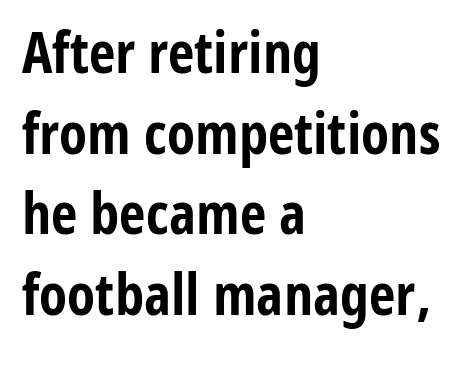
Q: Is the text bold? A: Yes.
Q: Is the text italic (slanted)? A: No, it is upright.
Q: Is the typeface a serif or a sans-serif typeface? A: Sans-serif.
Q: Is the text underlined? A: No.
Q: How is the paragraph aligned? A: Left-aligned.
Q: Is the spacing between letters normal or unusually wide? A: Normal.
Q: Is the spacing between lines tight, normal or loose? A: Normal.
Q: Width (condensed, normal, or wide)? A: Condensed.
Q: Stroke contrast? A: Low.
Q: x-height? A: Medium.
Q: Monospaced? A: No.
